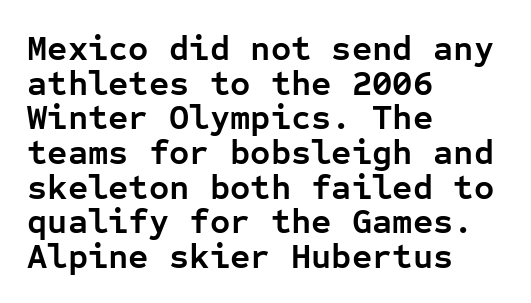
The image shows 35 px semibold sans-serif type, upright, monospaced; set left-aligned, tight line spacing (0.99x), normal letter spacing, not underlined; low stroke contrast and a medium x-height.
